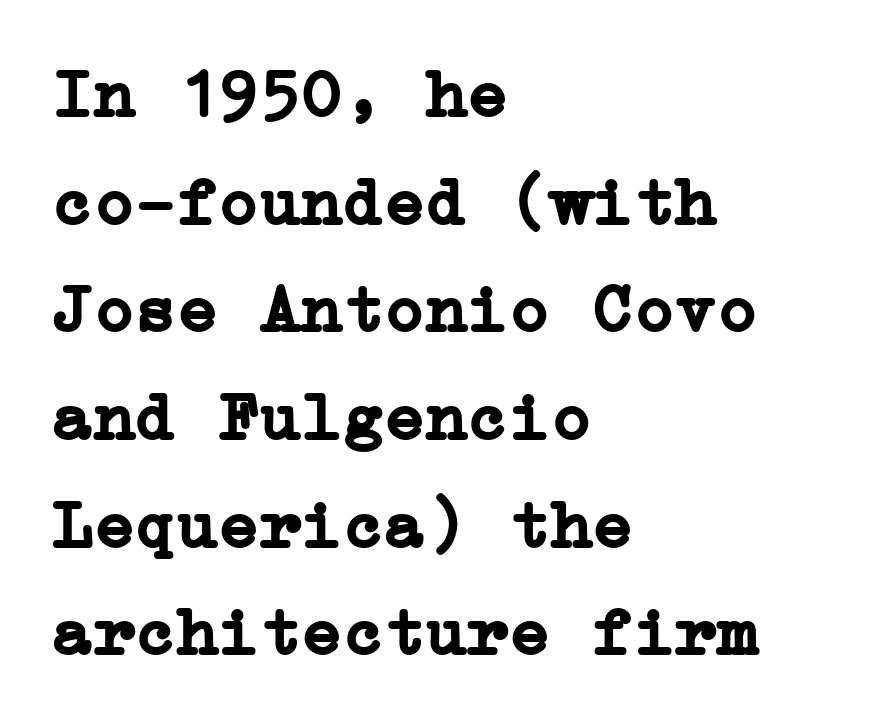
Q: Is the text bold? A: Yes.
Q: Is the text italic (slanted)? A: No, it is upright.
Q: Is the typeface a serif or a sans-serif typeface? A: Serif.
Q: Is the text underlined? A: No.
Q: How is the paragraph aligned? A: Left-aligned.
Q: Is the spacing between letters normal or unusually wide? A: Normal.
Q: Is the spacing between lines tight, normal or loose? A: Normal.
Q: Width (condensed, normal, or wide)? A: Normal.
Q: Stroke contrast? A: Low.
Q: x-height? A: Medium.
